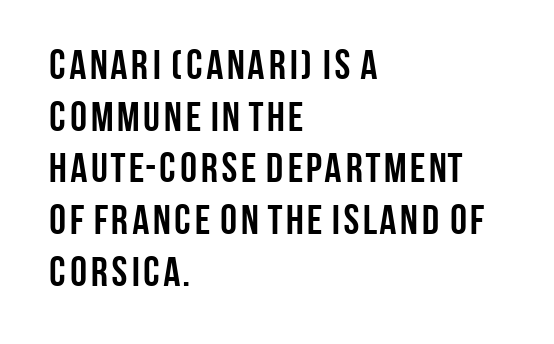
The passage shown has conventional tracking throughout. Bold? Absolutely — the strokes are thick and heavy. Font category for this specimen: sans-serif. Each line starts at the same left margin while the right side varies. Here the designer chose a conventional face with non-uniform glyph widths.
